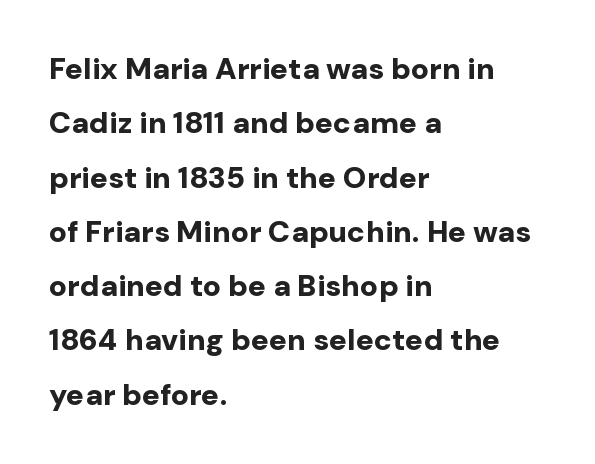
Serifs: no, the terminals of the letterforms are clean. The letters stand straight up with perfectly vertical stems. The setting favours the left margin, as ordinary paragraphs usually do. Check under the words: just untouched page. Is the letter spacing exaggerated? No — it looks like the ordinary default. Varying glyph widths throughout — classic text-font behaviour.
